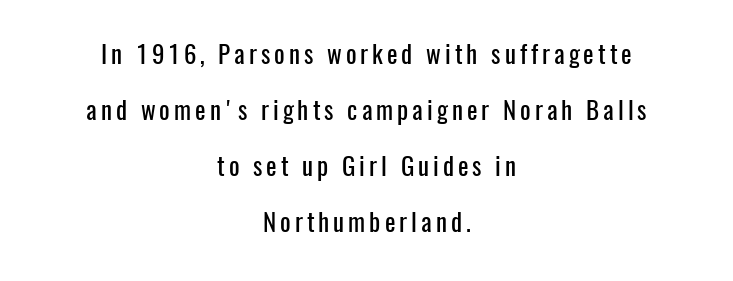
The rendering positions every line midway between the sides. Posture: upright roman. The rendering uses a large line-height, opening up the rows. The strip under each line holds only bare page.
